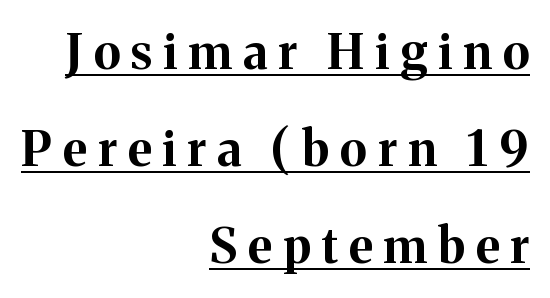
Q: Is the text bold? A: Yes.
Q: Is the text italic (slanted)? A: No, it is upright.
Q: Is the typeface a serif or a sans-serif typeface? A: Serif.
Q: Is the text underlined? A: Yes.
Q: How is the paragraph aligned? A: Right-aligned.
Q: Is the spacing between letters normal or unusually wide? A: Unusually wide.
Q: Is the spacing between lines tight, normal or loose? A: Loose.
Q: Width (condensed, normal, or wide)? A: Normal.
Q: Stroke contrast? A: Medium.
Q: x-height? A: Medium.
Q: Monospaced? A: No.
